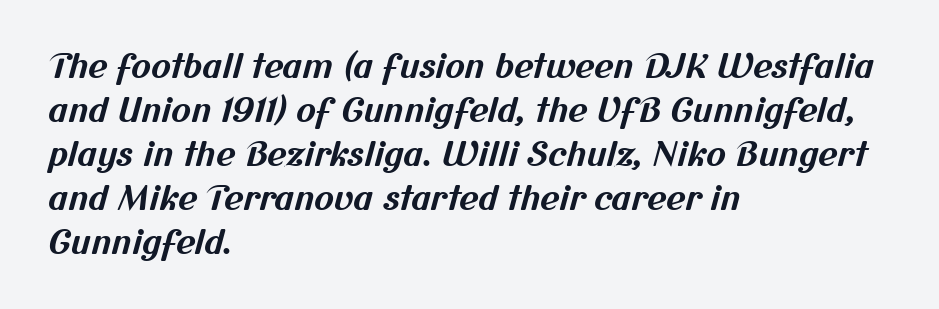
Does the type have serifs? No, each stem ends abruptly. The characters look thick and weighty, a clear bold. Do the characters align in a grid? No, the font is proportional. Does extra space separate the letters? No, they use regular spacing.
